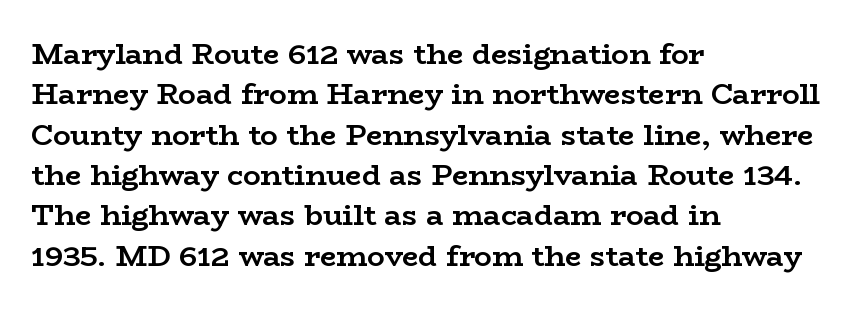
Characters follow at the spacing the type designer built in. It's the straight-up-and-down kind of type. Weight: bold. Horizontally, the lines are justified to the leading edge only.
